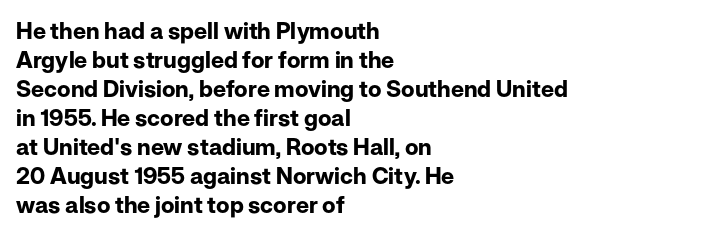
Q: Is the text bold? A: Yes.
Q: Is the text italic (slanted)? A: No, it is upright.
Q: Is the text underlined? A: No.
Q: How is the paragraph aligned? A: Left-aligned.
Q: Is the spacing between letters normal or unusually wide? A: Normal.
Q: Is the spacing between lines tight, normal or loose? A: Normal.
